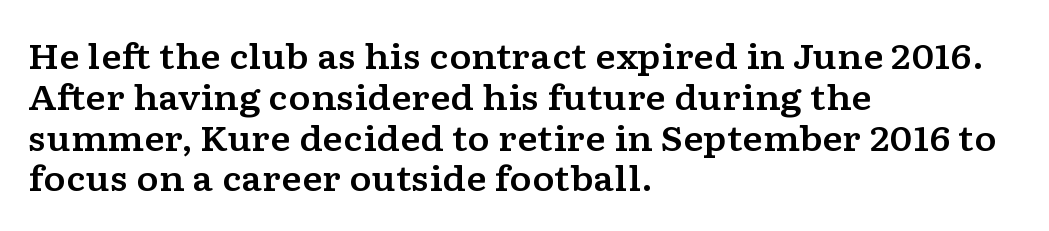
In CSS terms this would be text-align: left. Note: serifs present on the glyphs. The type is set solid horizontally, with unmodified tracking. Italic: no, the glyphs are upright roman.
